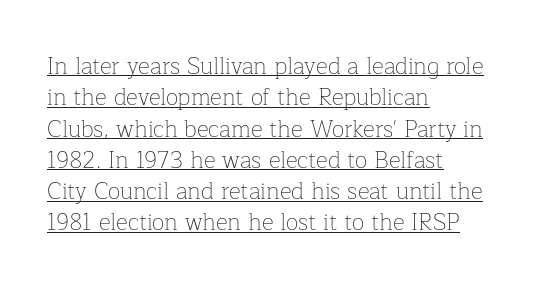
{"italic": "no", "bold": "no", "underline": "yes", "align": "left", "line_spacing": "normal", "line_spacing_ratio": 1.36, "letter_spacing": "normal", "letter_spacing_em": 0.0, "glyph_px": 23}
